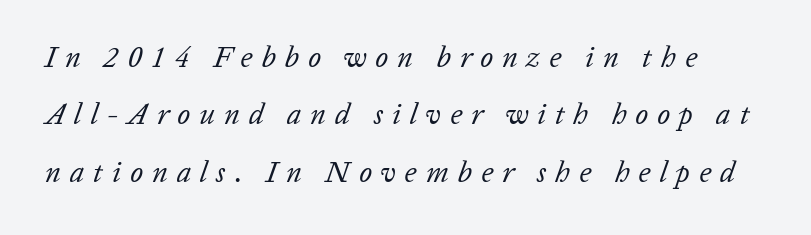
{"italic": "yes", "lean": "right", "slant_degrees": 20, "bold": "no", "weight": "regular", "width": "normal", "stroke_contrast": "low", "x_height": "medium", "monospaced": "no", "underline": "no", "line_spacing": "loose", "line_spacing_ratio": 1.98, "letter_spacing": "wide", "letter_spacing_em": 0.31, "glyph_px": 29}
